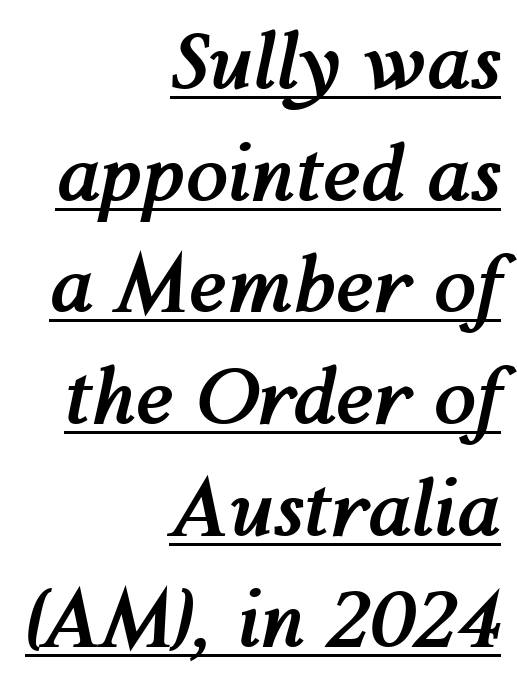
Its strokes are broad and dark, the hallmark of bold type. Slant detected: the letters are inclined. Each line ends at the same right margin while the left side varies. The passage shown is typed in a proportional face where columns would drift. This sample carries an underscore along the baseline area.
